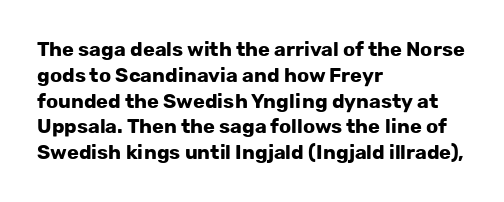
Q: Is the text bold? A: Yes.
Q: Is the text italic (slanted)? A: No, it is upright.
Q: Is the text underlined? A: No.
Q: How is the paragraph aligned? A: Left-aligned.
Q: Is the spacing between letters normal or unusually wide? A: Normal.
Q: Is the spacing between lines tight, normal or loose? A: Normal.
